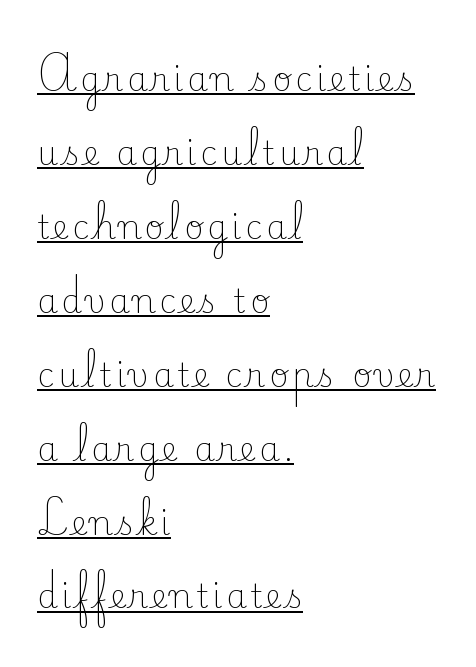
{"serif": "yes", "italic": "no", "bold": "no", "weight": "light", "width": "normal", "stroke_contrast": "low", "x_height": "small", "monospaced": "no", "underline": "yes", "align": "left", "line_spacing": "loose", "line_spacing_ratio": 2.24, "glyph_px": 33}
